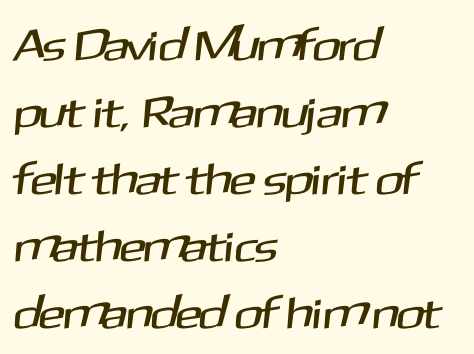
Q: Is the typeface a serif or a sans-serif typeface? A: Sans-serif.
Q: Is the text underlined? A: No.
Q: How is the paragraph aligned? A: Left-aligned.
Q: Is the spacing between letters normal or unusually wide? A: Normal.
Q: Is the spacing between lines tight, normal or loose? A: Normal.
Q: Width (condensed, normal, or wide)? A: Normal.
Q: Stroke contrast? A: Medium.
Q: x-height? A: Medium.
Q: Monospaced? A: No.
